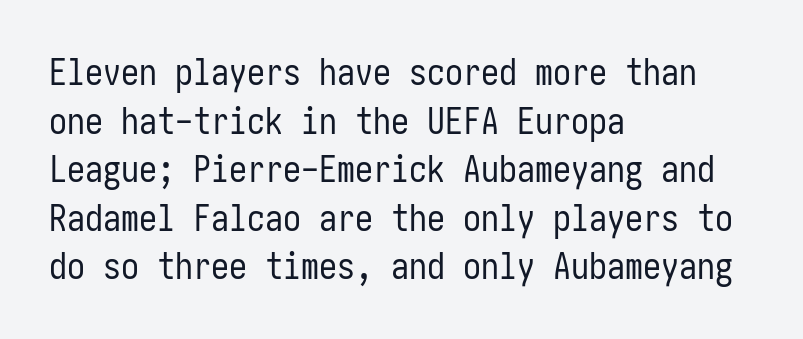
The glyphs are unaccompanied by any horizontal stroke below them. Vertical stems look standard width or narrower in stroke. Reading down the column, the eye jumps a familiar distance to each next line. The letters stand straight up with perfectly vertical stems. Compared with typical body copy, the letter spacing here is the same.
